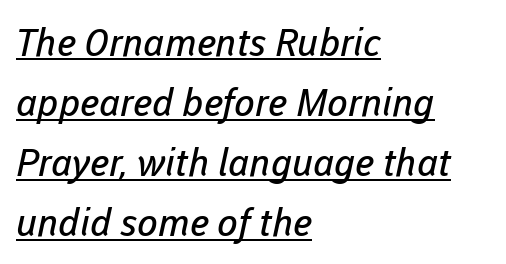
The image shows 38 px regular-weight sans-serif type; set left-aligned, normal line spacing (1.58x), normal letter spacing, underlined; low stroke contrast and a medium x-height.
